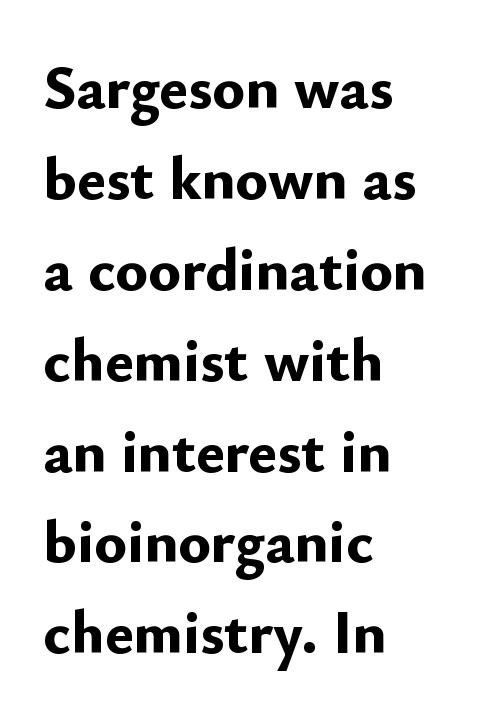
The image shows 61 px bold sans-serif type, upright; set left-aligned, normal line spacing (1.49x), normal letter spacing, not underlined; low stroke contrast and a small x-height.
